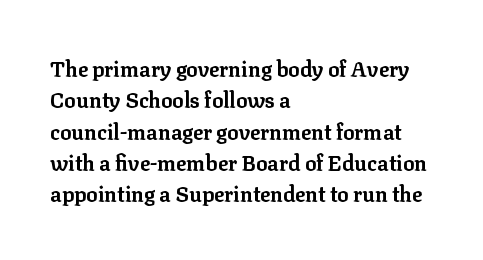
The image shows 21 px bold type, upright; set left-aligned, normal line spacing (1.49x), normal letter spacing, not underlined.
